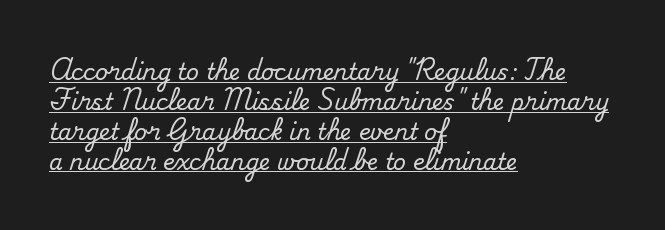
{"underline": "yes", "align": "left", "line_spacing": "normal", "line_spacing_ratio": 1.36, "letter_spacing": "normal", "letter_spacing_em": 0.0, "glyph_px": 22}
